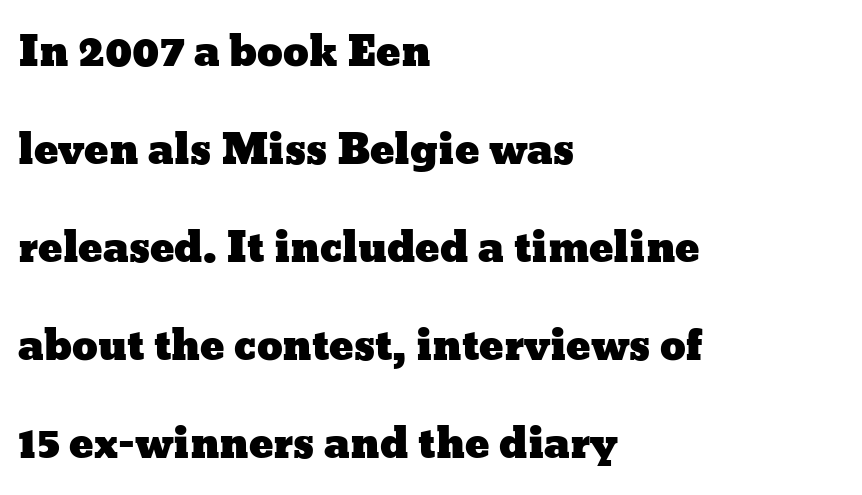
It's the straight-up-and-down kind of type. In terms of letterspacing, this is plain default setting. These lines are rendered in a variable-pitch font. The passage shown stacks its lines with a broad gap. This rendering features lettering with no underline.
